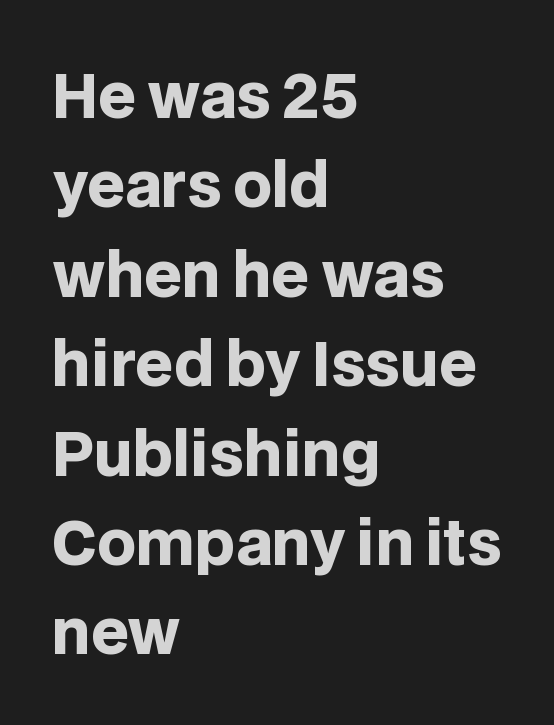
This is sans-serif lettering, the kind often seen on screens and signage. Stroke thickness is high; the sample reads as a true bold. In terms of leading, this rendering sits right in the middle. Decoration check: the copy has no underline. No extra tracking has been applied to these lines. You can tell it's not italic because the verticals are truly vertical.
